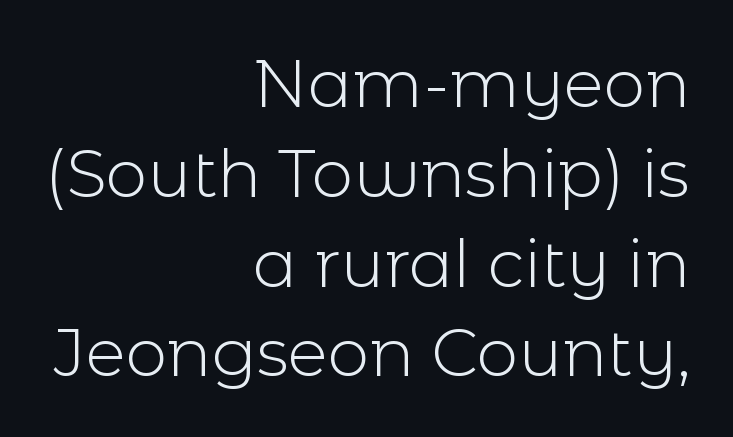
{"serif": "no", "italic": "no", "bold": "no", "weight": "light", "width": "normal", "x_height": "medium", "monospaced": "no", "underline": "no", "align": "right", "line_spacing": "normal", "line_spacing_ratio": 1.36, "letter_spacing": "normal", "letter_spacing_em": 0.0, "glyph_px": 66}
